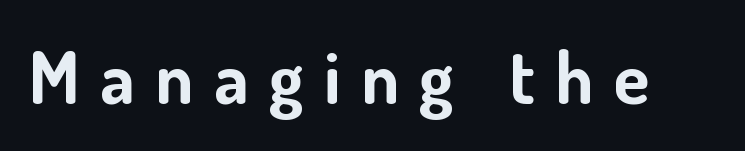
Q: Is the text bold? A: Yes.
Q: Is the text italic (slanted)? A: No, it is upright.
Q: Is the typeface a serif or a sans-serif typeface? A: Sans-serif.
Q: Is the text underlined? A: No.
Q: Is the spacing between letters normal or unusually wide? A: Unusually wide.
Q: Width (condensed, normal, or wide)? A: Normal.
Q: Stroke contrast? A: Low.
Q: x-height? A: Small.
Q: Monospaced? A: No.
